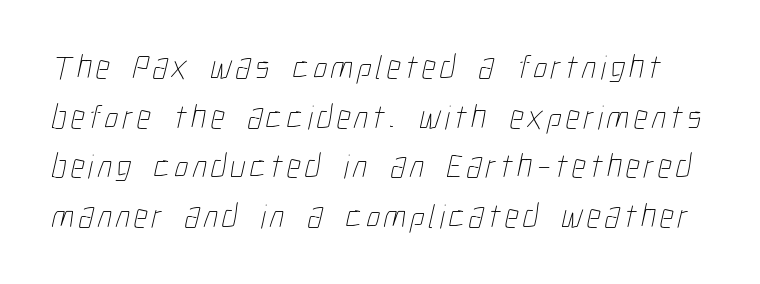
The image shows 34 px thin, condensed type; set normal line spacing (1.46x), not underlined; low stroke contrast and a medium x-height.
